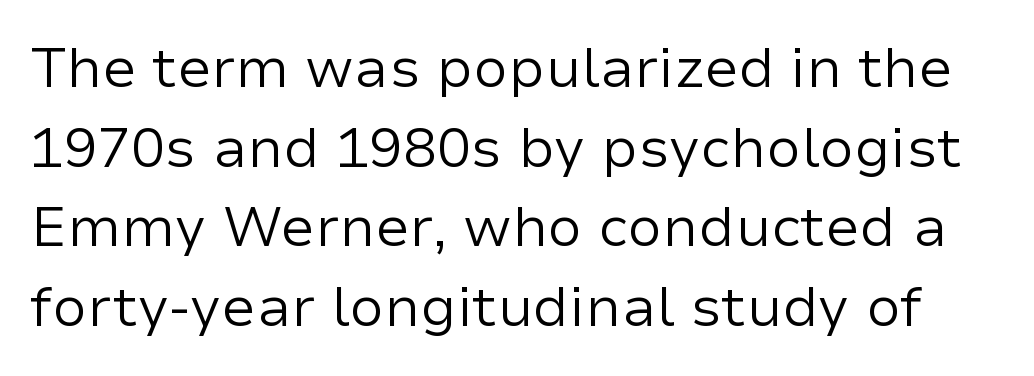
Look at the bottom of the vertical strokes: they stop flat, with no serifs. This is not heavy type; no bold has been used. What stands out about the letter spacing? Nothing — it is the standard amount. The typography opts for an upright posture over an oblique one. The space directly below the letters is spotless.
